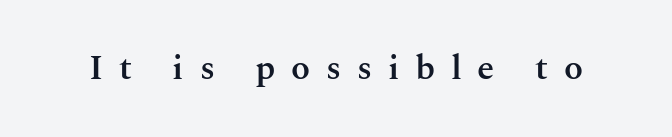
This sample uses expanded letter spacing, leaving extra air between glyphs. The typeface chosen for these lines features serifs. Typesetter's note: demi weight, one step under bold. No italicization has been applied; the sample stays upright. This sample has the flowing, uneven cadence of proportional lettering.
